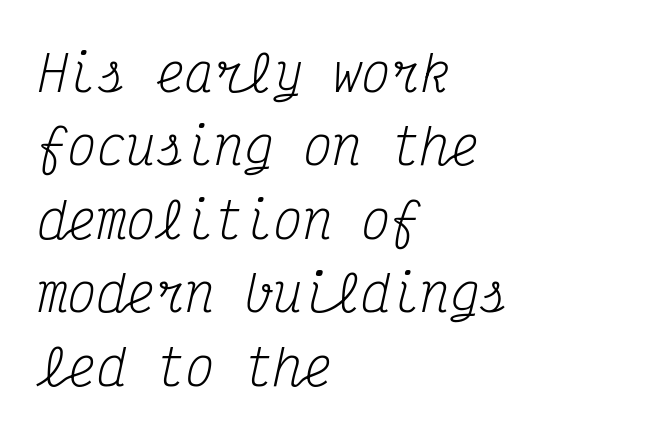
Q: Is the text bold? A: No.
Q: Is the text italic (slanted)? A: Yes, it leans right by about 12 degrees.
Q: Is the typeface a serif or a sans-serif typeface? A: Serif.
Q: Is the text underlined? A: No.
Q: How is the paragraph aligned? A: Left-aligned.
Q: Is the spacing between letters normal or unusually wide? A: Normal.
Q: Is the spacing between lines tight, normal or loose? A: Normal.
Q: Width (condensed, normal, or wide)? A: Condensed.
Q: Stroke contrast? A: Medium.
Q: x-height? A: Medium.
Q: Monospaced? A: Yes.
